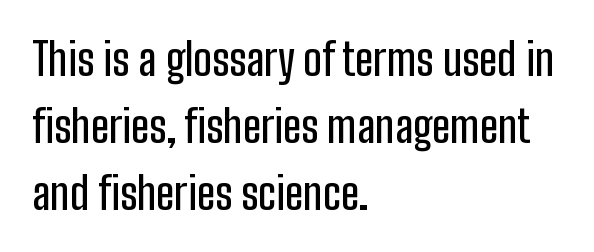
In terms of letterform style, serifs are entirely absent. Glance below the letters and you will spot only blank space. No extra tracking has been applied to these lines. Vertical spacing — default. The text block is weighted toward the left margin, trailing off unevenly rightward. Character widths vary here, with narrow letters taking less room than wide ones.
